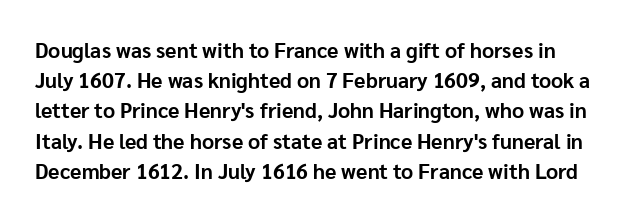
{"italic": "no", "bold": "yes", "underline": "no", "line_spacing": "normal", "line_spacing_ratio": 1.44, "letter_spacing": "normal", "letter_spacing_em": 0.0, "glyph_px": 21}
